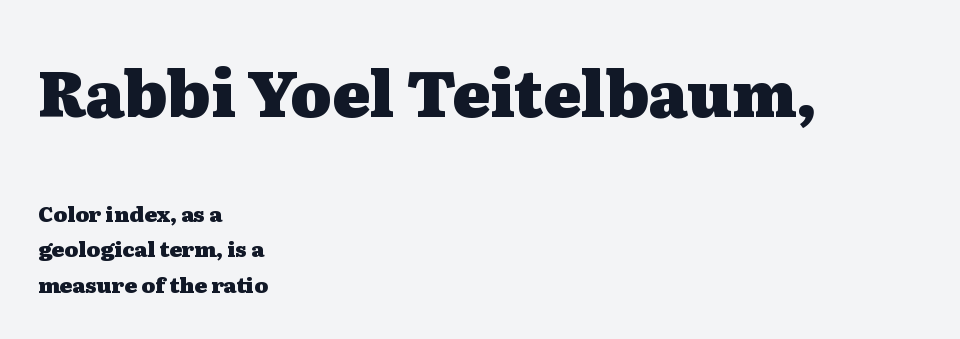
{"serif": "yes", "italic": "no", "bold": "yes", "weight": "heavy", "width": "wide", "stroke_contrast": "medium", "x_height": "medium", "monospaced": "no", "underline": "no", "align": "left", "line_spacing": "normal", "line_spacing_ratio": 1.69, "letter_spacing": "normal", "letter_spacing_em": 0.0, "larger_block": "first", "size_ratio": 3.0, "glyph_px": 63}
